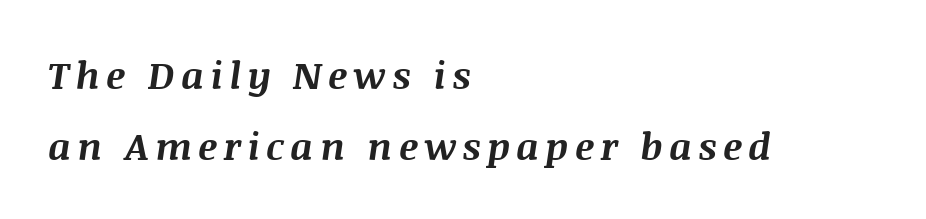
Varying glyph widths throughout — classic text-font behaviour. Characters are canted at an angle relative to the baseline's perpendicular. Typographic density is high because the face is bold. The lines are quadded left. A clean baseline with only descenders dipping below it.
